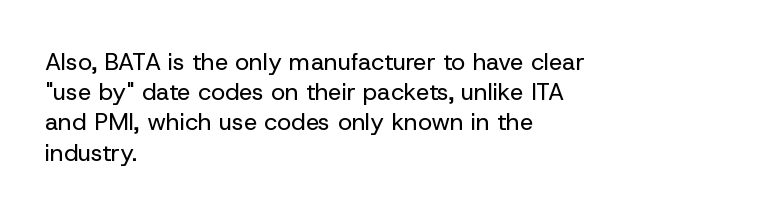
Q: Is the text bold? A: No.
Q: Is the text italic (slanted)? A: No, it is upright.
Q: Is the text underlined? A: No.
Q: How is the paragraph aligned? A: Left-aligned.
Q: Is the spacing between letters normal or unusually wide? A: Normal.
Q: Is the spacing between lines tight, normal or loose? A: Normal.
